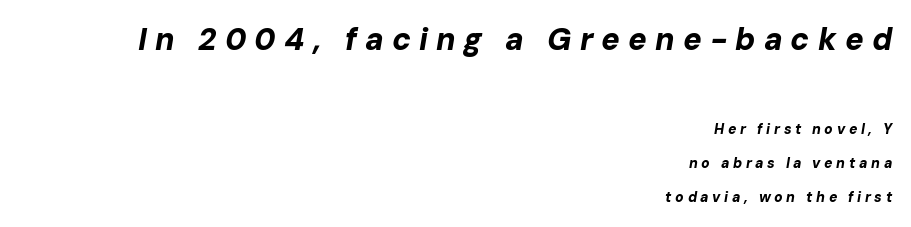
{"italic": "yes", "lean": "right", "slant_degrees": 10, "bold": "yes", "weight": "bold", "width": "normal", "stroke_contrast": "low", "x_height": "medium", "monospaced": "no", "underline": "no", "align": "right", "line_spacing": "loose", "line_spacing_ratio": 2.45, "letter_spacing": "wide", "letter_spacing_em": 0.26, "larger_block": "first", "size_ratio": 2.21, "glyph_px": 31}
